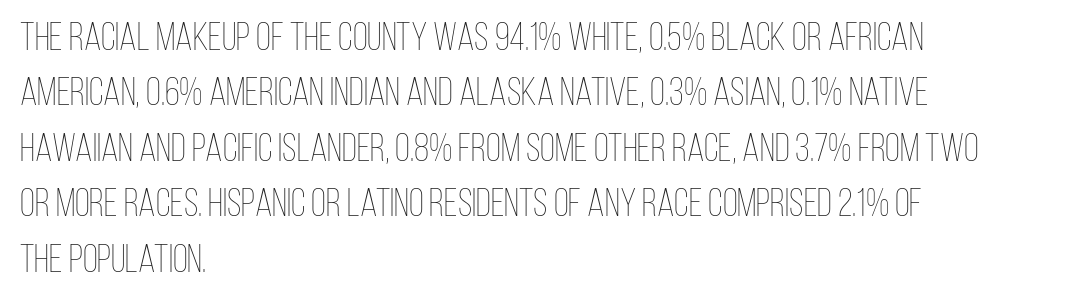
Q: Is the text bold? A: No.
Q: Is the text italic (slanted)? A: No, it is upright.
Q: Is the text underlined? A: No.
Q: How is the paragraph aligned? A: Left-aligned.
Q: Is the spacing between letters normal or unusually wide? A: Normal.
Q: Is the spacing between lines tight, normal or loose? A: Normal.
Q: Width (condensed, normal, or wide)? A: Condensed.
Q: Stroke contrast? A: Low.
Q: x-height? A: Large.
Q: Monospaced? A: No.
